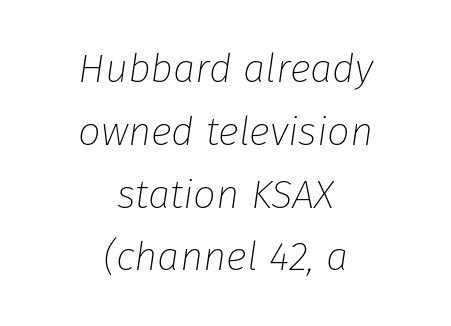
The passage shown is not underscored anywhere. There is no visible air inserted between adjacent glyphs. Regular leading. Bold? No — there's no thickening of the strokes. The paragraph has two soft edges and a firm central axis. Do the characters align in a grid? No, the font is proportional.
